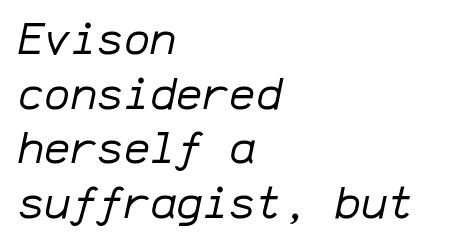
{"italic": "yes", "lean": "right", "slant_degrees": 12, "bold": "no", "weight": "regular", "width": "normal", "stroke_contrast": "low", "x_height": "medium", "monospaced": "yes", "underline": "no", "align": "left", "line_spacing_ratio": 1.24, "letter_spacing": "normal", "letter_spacing_em": 0.0, "glyph_px": 44}
